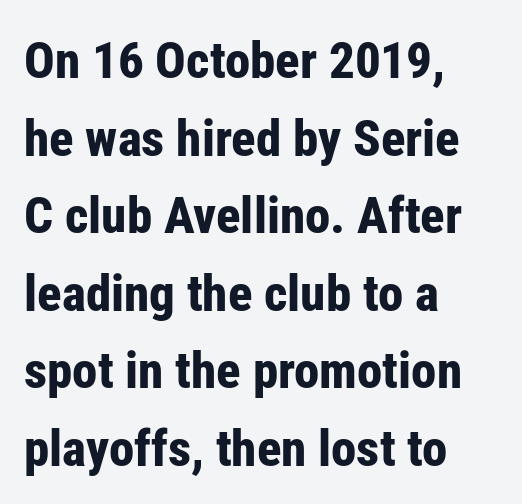
The gaps between neighbouring characters are ordinary and unremarkable. The block of text has a typical density, with ordinary space between rows. Do the letters lean? They stand straight. These lines are set flush left with a ragged right edge. Note: no serifs on the glyphs. As a designer I'd log this as weight 700, bold.
